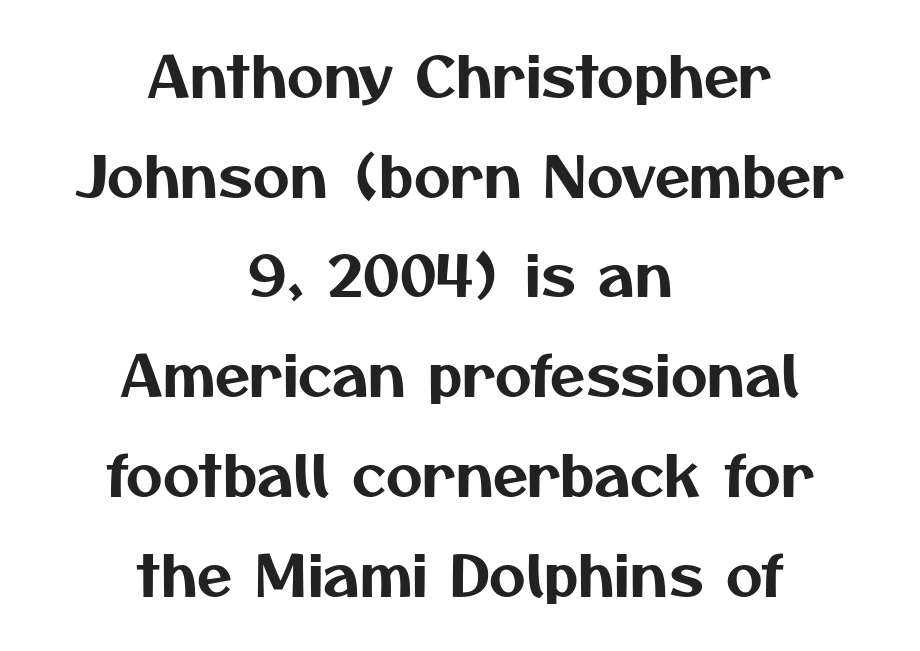
{"serif": "no", "width": "normal", "stroke_contrast": "medium", "x_height": "medium", "monospaced": "no", "underline": "no", "align": "center", "line_spacing_ratio": 1.75, "letter_spacing": "normal", "letter_spacing_em": 0.0, "glyph_px": 57}
